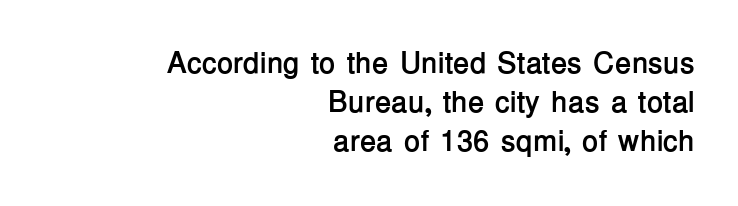
{"serif": "no", "italic": "no", "bold": "yes", "weight": "semibold", "width": "normal", "stroke_contrast": "low", "x_height": "medium", "monospaced": "no", "underline": "no", "align": "right", "line_spacing": "normal", "line_spacing_ratio": 1.3, "letter_spacing": "normal", "letter_spacing_em": 0.0, "glyph_px": 30}
